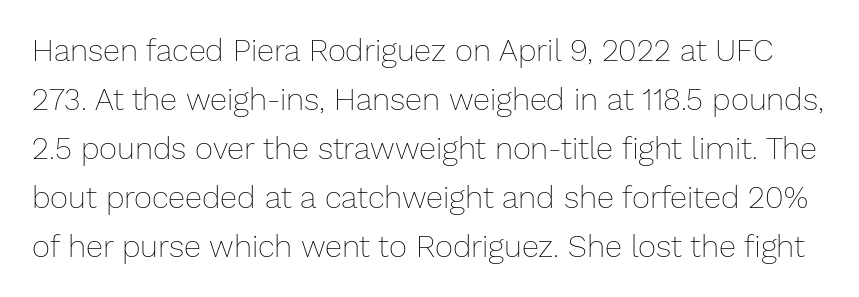
{"italic": "no", "bold": "no", "weight": "thin", "width": "normal", "stroke_contrast": "low", "x_height": "medium", "monospaced": "no", "underline": "no", "line_spacing": "normal", "line_spacing_ratio": 1.58, "letter_spacing": "normal", "letter_spacing_em": 0.0, "glyph_px": 31}
